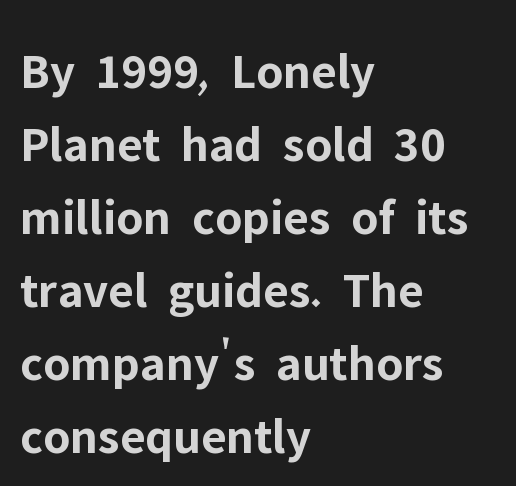
The image shows 51 px bold sans-serif type, upright; set left-aligned, normal line spacing (1.43x), normal letter spacing, not underlined; low stroke contrast and a medium x-height.
